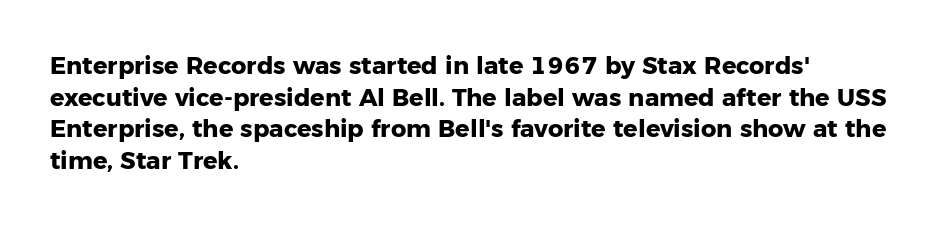
The image shows 24 px bold type, upright; set left-aligned, normal line spacing (1.32x), normal letter spacing, not underlined.
